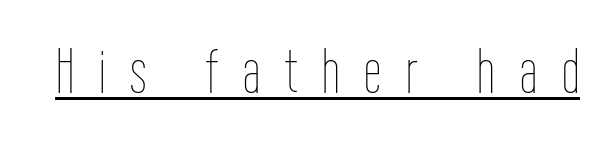
The image shows 62 px thin, condensed type, upright; set unusually wide letter spacing (+0.4 em), underlined; low stroke contrast and a medium x-height.
